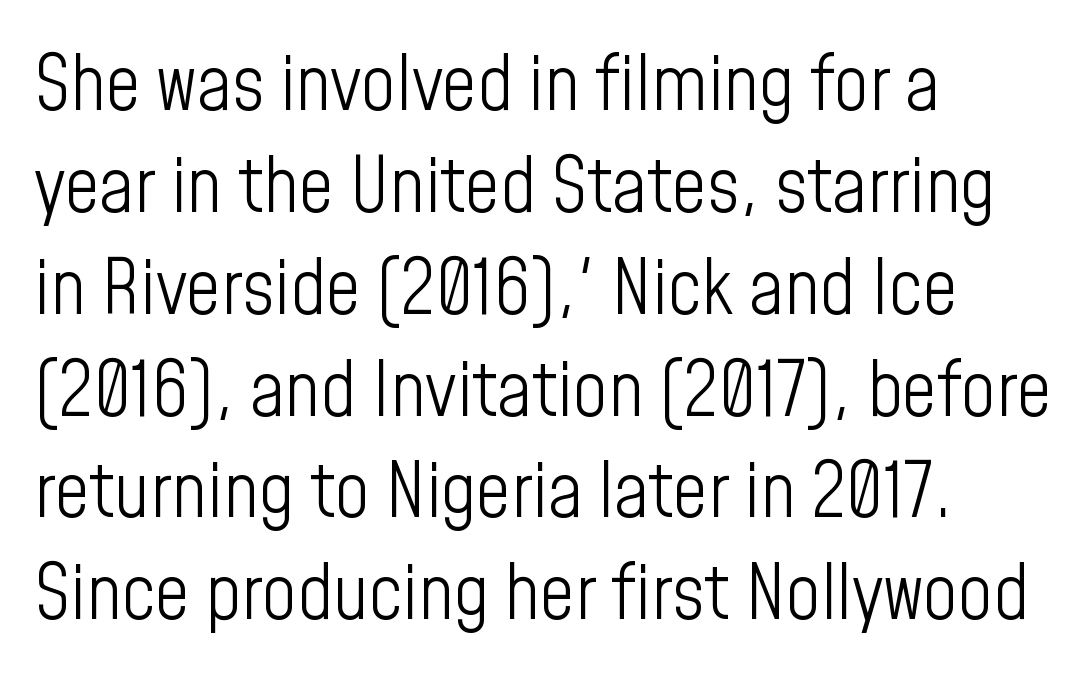
The image shows 76 px light, condensed sans-serif type, upright; set left-aligned, normal line spacing (1.34x), normal letter spacing, not underlined; low stroke contrast and a medium x-height.
